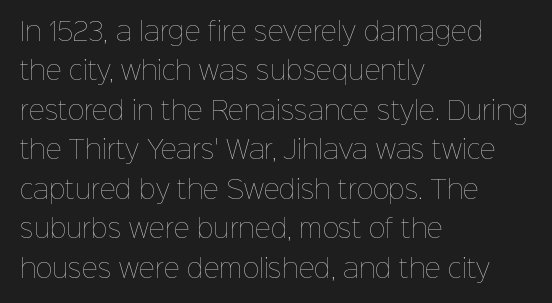
This block has exactly the height ordinary leading produces. Heft: none added — not bold. The face used here is rendered with its standard letterfit. Horizontally, the lines are justified to the leading edge only.
